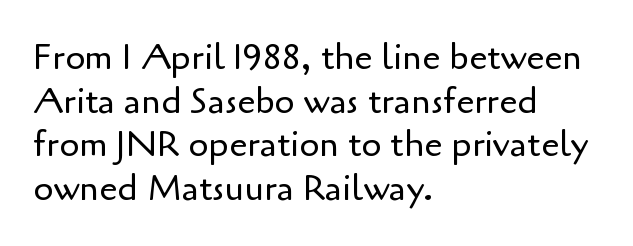
{"serif": "no", "italic": "no", "bold": "no", "weight": "regular", "width": "normal", "stroke_contrast": "low", "x_height": "small", "monospaced": "no", "underline": "no", "align": "left", "line_spacing_ratio": 1.21, "letter_spacing": "normal", "letter_spacing_em": 0.0, "glyph_px": 36}
